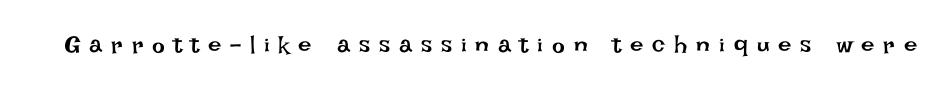
{"italic": "no", "bold": "no", "underline": "no", "letter_spacing": "wide", "letter_spacing_em": 0.37, "glyph_px": 24}
